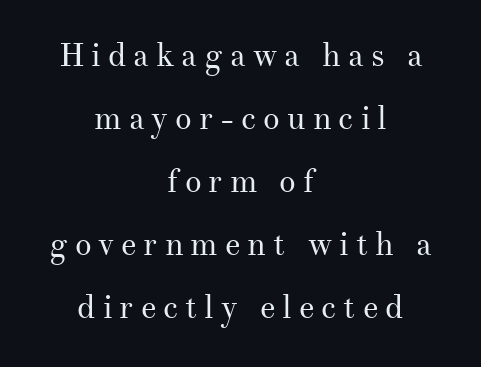
The image shows 33 px regular-weight serif type, upright; set centered, loose line spacing (1.91x), unusually wide letter spacing (+0.21 em), not underlined; medium stroke contrast and a small x-height.
